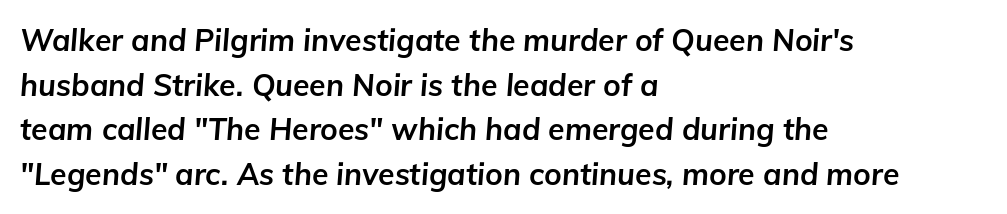
{"italic": "yes", "lean": "right", "slant_degrees": 5, "bold": "yes", "weight": "bold", "width": "normal", "stroke_contrast": "low", "x_height": "medium", "monospaced": "no", "underline": "no", "align": "left", "line_spacing": "normal", "line_spacing_ratio": 1.49, "letter_spacing": "normal", "letter_spacing_em": 0.0, "glyph_px": 30}
